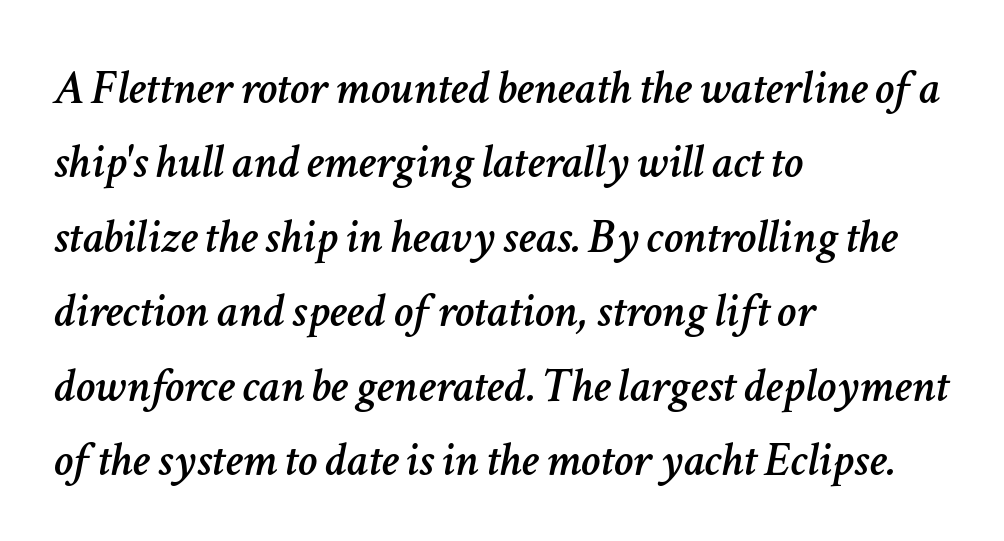
The image shows 49 px text type, italic (leaning right); set left-aligned, normal line spacing (1.52x), normal letter spacing, not underlined; low stroke contrast and a medium x-height.
